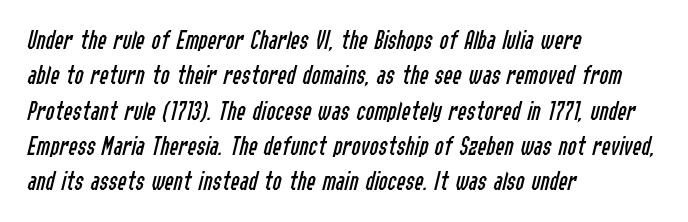
Q: Is the text bold? A: No.
Q: Is the text italic (slanted)? A: Yes, it leans right by about 14 degrees.
Q: Is the text underlined? A: No.
Q: How is the paragraph aligned? A: Left-aligned.
Q: Is the spacing between letters normal or unusually wide? A: Normal.
Q: Is the spacing between lines tight, normal or loose? A: Normal.
